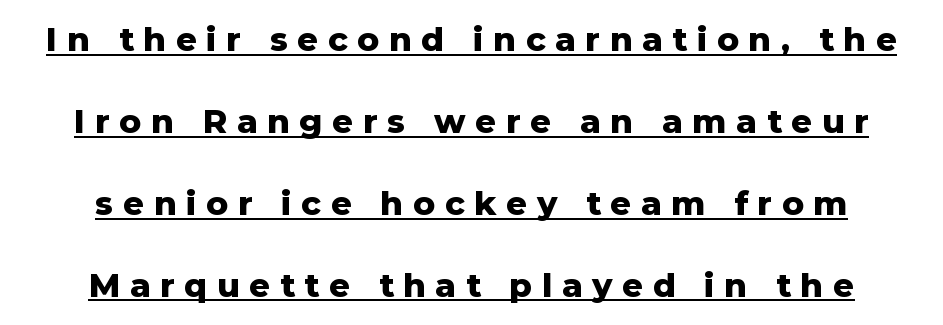
This sample is center-justified, so both line endings float freely. These lines have a slow, spaced-out rhythm from letter to letter. Baseline-to-baseline distance is far greater than the letter height. Proportional: the letters do not fall into vertical columns. The specimen reads as upright at a glance. A baseline rule has been typeset under these characters.
